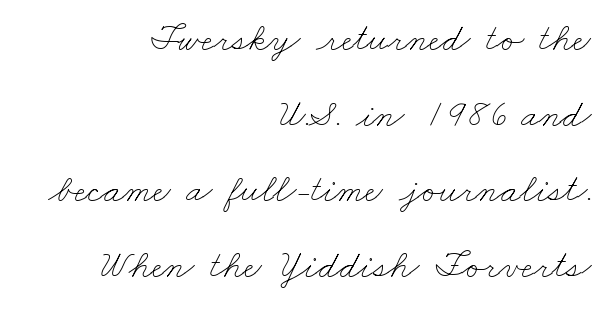
The cut favours lightness, reaching ordinary text weight at its darkest. Horizontal bands of white between lines are thick stripes. Varying glyph widths throughout — classic text-font behaviour. Underline: absent. Every row of glyphs terminates at an identical x-position on the right.
